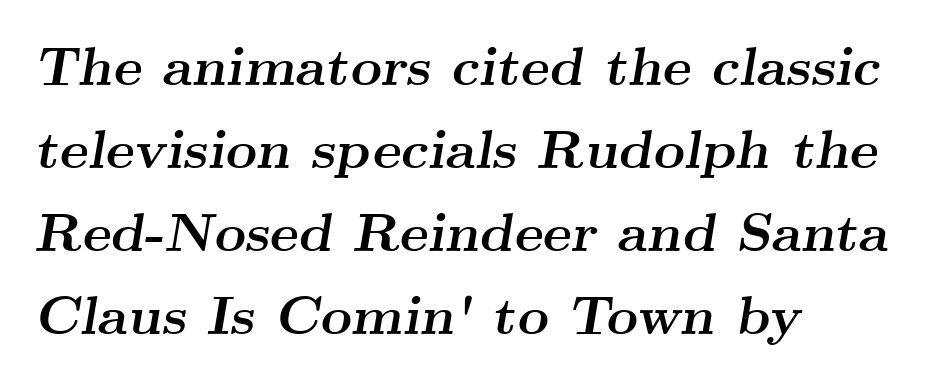
The image shows 54 px semibold, wide serif type, italic (leaning right); set left-aligned, normal line spacing (1.54x), normal letter spacing, not underlined; medium stroke contrast and a small x-height.
